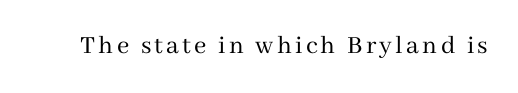
The image shows 27 px text type, upright; set not underlined.
